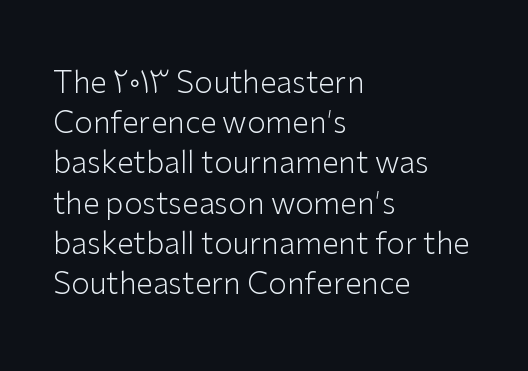
{"serif": "no", "italic": "no", "bold": "no", "weight": "light", "width": "normal", "stroke_contrast": "low", "x_height": "medium", "monospaced": "no", "underline": "no", "align": "left", "line_spacing": "normal", "line_spacing_ratio": 1.34, "letter_spacing": "normal", "letter_spacing_em": 0.0, "glyph_px": 30}
